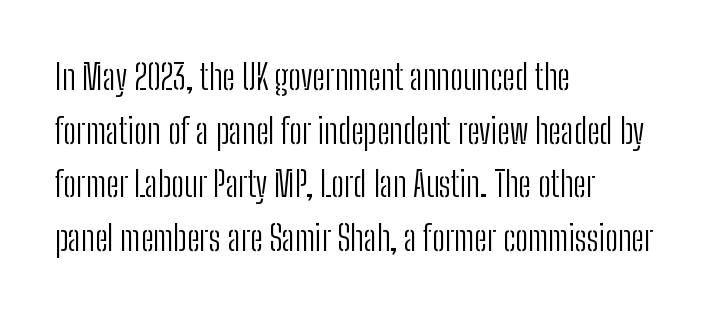
{"serif": "no", "italic": "no", "bold": "no", "weight": "light", "width": "condensed", "stroke_contrast": "low", "x_height": "medium", "monospaced": "no", "underline": "no", "align": "left", "line_spacing": "normal", "line_spacing_ratio": 1.53, "letter_spacing": "normal", "letter_spacing_em": 0.0, "glyph_px": 35}
